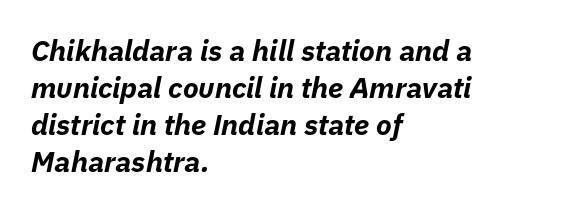
Q: Is the text bold? A: Yes.
Q: Is the text italic (slanted)? A: Yes, it leans right by about 11 degrees.
Q: Is the text underlined? A: No.
Q: How is the paragraph aligned? A: Left-aligned.
Q: Is the spacing between letters normal or unusually wide? A: Normal.
Q: Is the spacing between lines tight, normal or loose? A: Normal.
Q: Width (condensed, normal, or wide)? A: Normal.
Q: Stroke contrast? A: Low.
Q: x-height? A: Medium.
Q: Monospaced? A: No.
